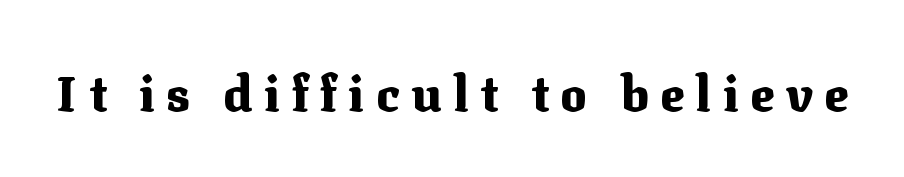
Q: Is the text bold? A: Yes.
Q: Is the text italic (slanted)? A: No, it is upright.
Q: Is the typeface a serif or a sans-serif typeface? A: Serif.
Q: Is the text underlined? A: No.
Q: Is the spacing between letters normal or unusually wide? A: Unusually wide.
Q: Width (condensed, normal, or wide)? A: Normal.
Q: Stroke contrast? A: Medium.
Q: x-height? A: Medium.
Q: Monospaced? A: No.
